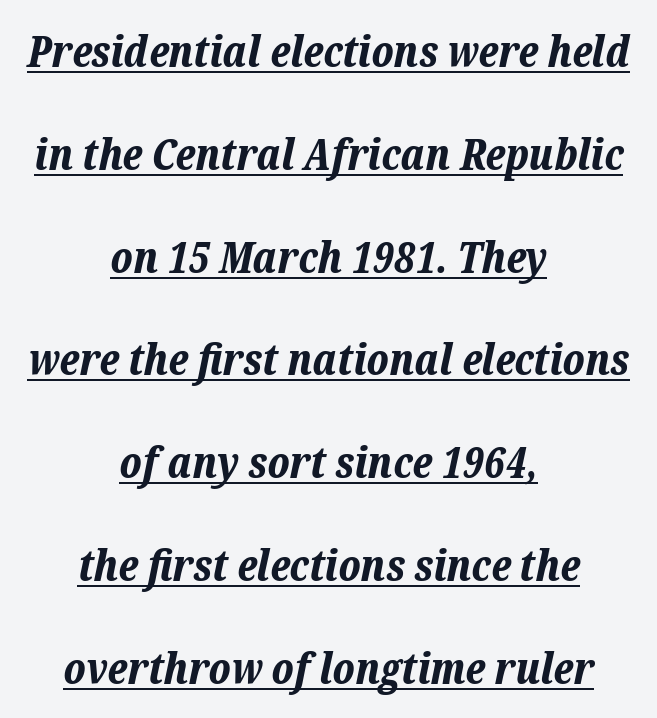
{"italic": "yes", "lean": "right", "slant_degrees": 12, "bold": "yes", "weight": "bold", "width": "normal", "stroke_contrast": "low", "x_height": "medium", "monospaced": "no", "underline": "yes", "align": "center", "line_spacing": "loose", "line_spacing_ratio": 2.39, "letter_spacing": "normal", "letter_spacing_em": 0.0, "glyph_px": 43}
